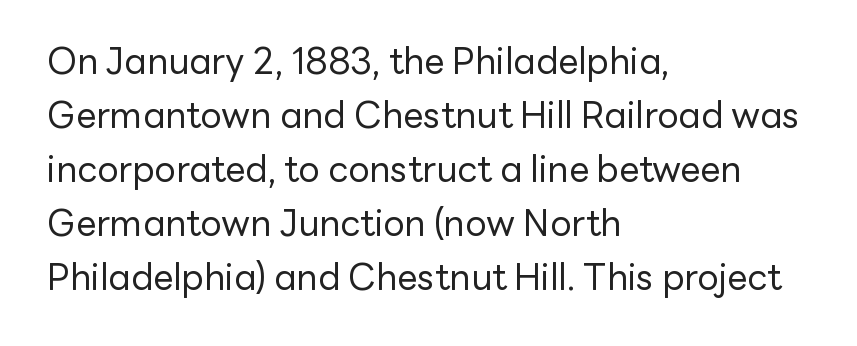
Q: Is the text bold? A: No.
Q: Is the text italic (slanted)? A: No, it is upright.
Q: Is the typeface a serif or a sans-serif typeface? A: Sans-serif.
Q: Is the text underlined? A: No.
Q: How is the paragraph aligned? A: Left-aligned.
Q: Is the spacing between letters normal or unusually wide? A: Normal.
Q: Is the spacing between lines tight, normal or loose? A: Normal.
Q: Width (condensed, normal, or wide)? A: Normal.
Q: Stroke contrast? A: Low.
Q: x-height? A: Medium.
Q: Monospaced? A: No.
